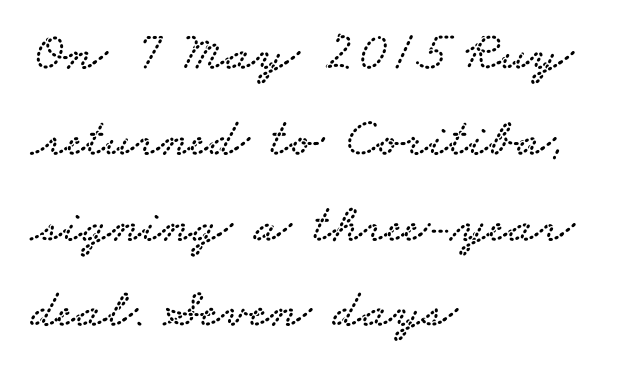
Q: Is the text underlined? A: No.
Q: How is the paragraph aligned? A: Left-aligned.
Q: Is the spacing between letters normal or unusually wide? A: Normal.
Q: Is the spacing between lines tight, normal or loose? A: Normal.
Q: Width (condensed, normal, or wide)? A: Wide.
Q: Stroke contrast? A: Low.
Q: x-height? A: Small.
Q: Monospaced? A: No.
